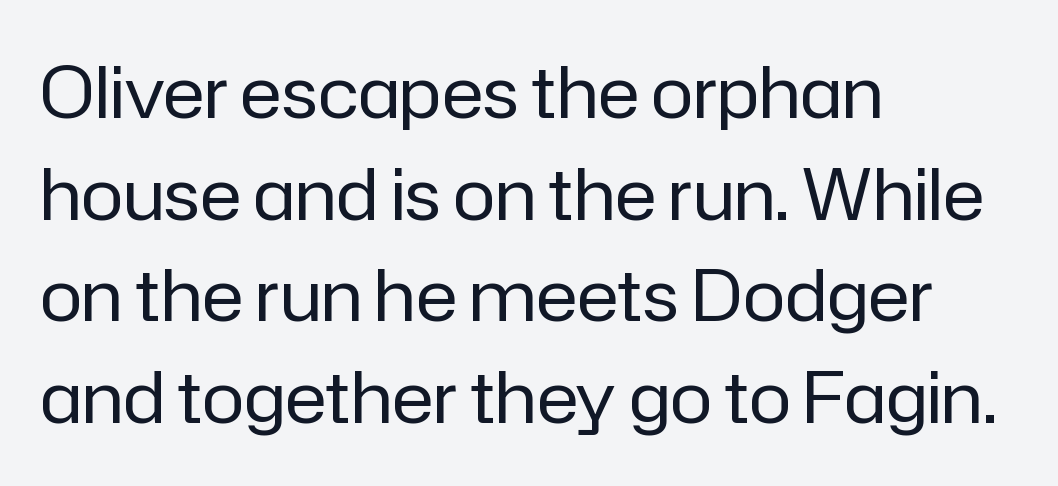
The image shows 71 px regular-weight sans-serif type, upright; set left-aligned, normal line spacing (1.43x), normal letter spacing, not underlined; low stroke contrast and a medium x-height.
